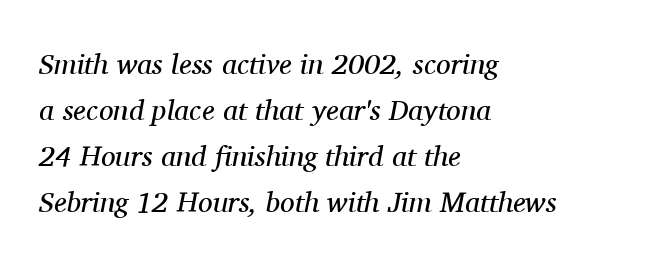
The image shows 29 px regular-weight serif type, italic (leaning right); set left-aligned, normal line spacing (1.59x), normal letter spacing, not underlined; medium stroke contrast and a medium x-height.
